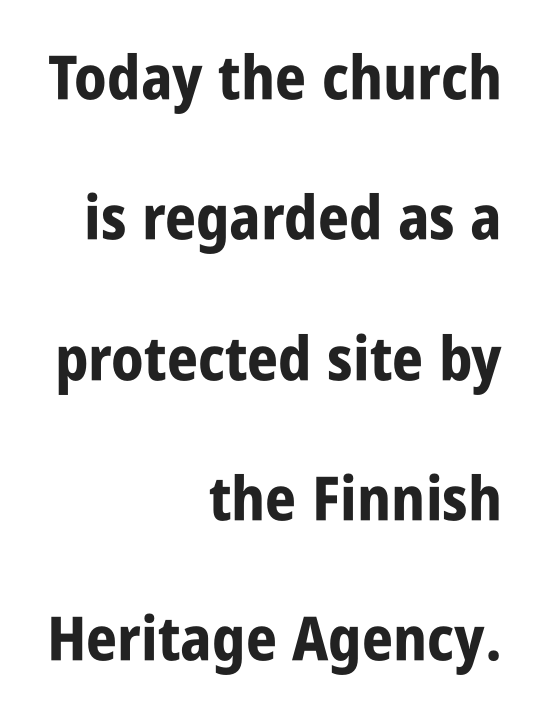
Serifs: no, the terminals of the letterforms are clean. The letters advance in unequal steps, a hallmark of proportional type. Does the weight exceed regular? Yes, all the way to bold. Every row of glyphs terminates at an identical x-position on the right. Words float on clear page, feet unadorned. The letters stand upright; this is a roman face.
